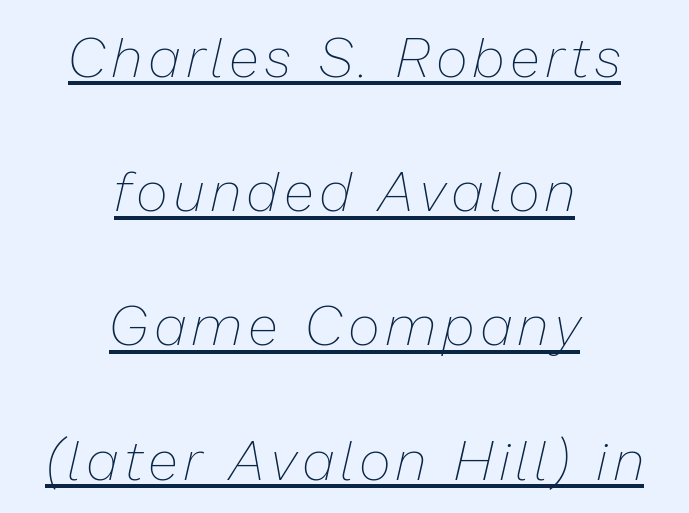
The image shows 55 px thin type, italic (leaning right); set centered, loose line spacing (2.44x), underlined; low stroke contrast and a medium x-height.
